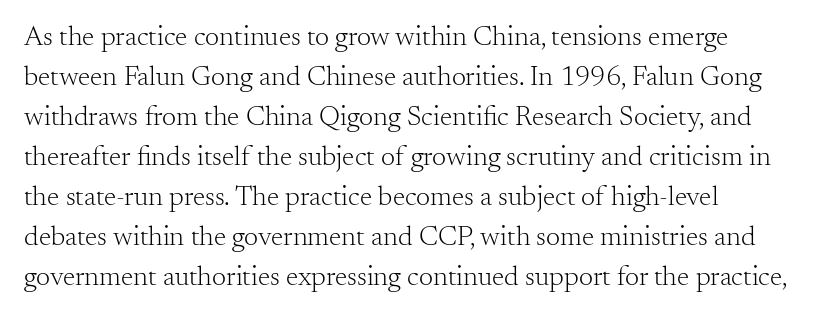
Q: Is the text bold? A: No.
Q: Is the text italic (slanted)? A: No, it is upright.
Q: Is the typeface a serif or a sans-serif typeface? A: Serif.
Q: Is the text underlined? A: No.
Q: How is the paragraph aligned? A: Left-aligned.
Q: Is the spacing between letters normal or unusually wide? A: Normal.
Q: Is the spacing between lines tight, normal or loose? A: Normal.
Q: Width (condensed, normal, or wide)? A: Normal.
Q: Stroke contrast? A: Medium.
Q: x-height? A: Small.
Q: Monospaced? A: No.
